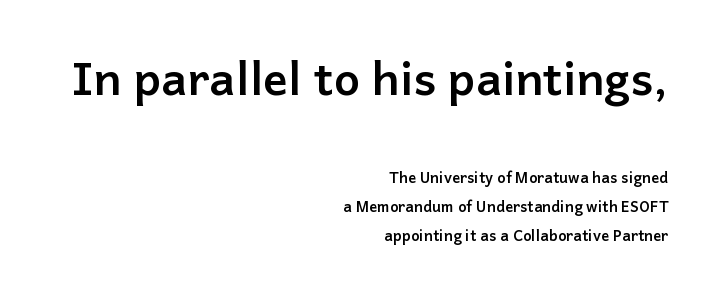
Q: Is the text bold? A: Yes.
Q: Is the text italic (slanted)? A: No, it is upright.
Q: Is the typeface a serif or a sans-serif typeface? A: Sans-serif.
Q: Is the text underlined? A: No.
Q: How is the paragraph aligned? A: Right-aligned.
Q: Is the spacing between letters normal or unusually wide? A: Normal.
Q: Is the spacing between lines tight, normal or loose? A: Loose.
Q: Which block of text is set in a larger size, the first (top) or the second (bottom)? A: The first (top) one.
Q: Width (condensed, normal, or wide)? A: Normal.
Q: Stroke contrast? A: Low.
Q: x-height? A: Medium.
Q: Monospaced? A: No.
